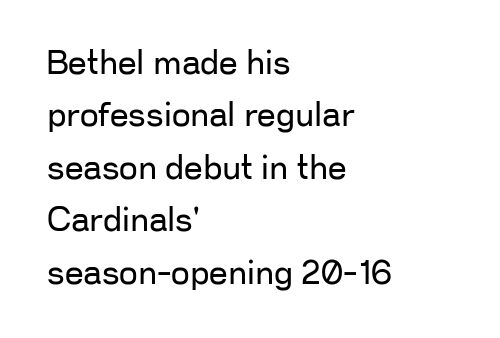
{"serif": "no", "italic": "no", "bold": "no", "weight": "regular", "width": "normal", "stroke_contrast": "low", "x_height": "medium", "monospaced": "no", "underline": "no", "align": "left", "line_spacing": "normal", "line_spacing_ratio": 1.59, "letter_spacing": "normal", "letter_spacing_em": 0.0, "glyph_px": 33}
